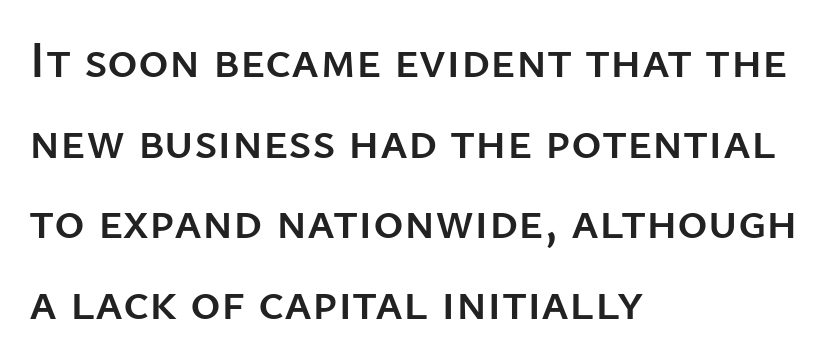
Q: Is the text italic (slanted)? A: No, it is upright.
Q: Is the typeface a serif or a sans-serif typeface? A: Sans-serif.
Q: Is the text underlined? A: No.
Q: How is the paragraph aligned? A: Left-aligned.
Q: Is the spacing between letters normal or unusually wide? A: Normal.
Q: Is the spacing between lines tight, normal or loose? A: Normal.
Q: Width (condensed, normal, or wide)? A: Normal.
Q: Stroke contrast? A: Low.
Q: x-height? A: Medium.
Q: Monospaced? A: No.
